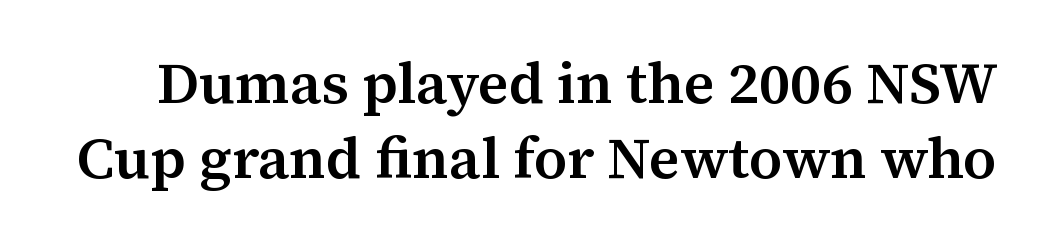
Q: Is the text bold? A: Semi-bold.
Q: Is the text italic (slanted)? A: No, it is upright.
Q: Is the typeface a serif or a sans-serif typeface? A: Serif.
Q: Is the text underlined? A: No.
Q: Is the spacing between letters normal or unusually wide? A: Normal.
Q: Is the spacing between lines tight, normal or loose? A: Normal.
Q: Width (condensed, normal, or wide)? A: Normal.
Q: Stroke contrast? A: Medium.
Q: x-height? A: Medium.
Q: Monospaced? A: No.
